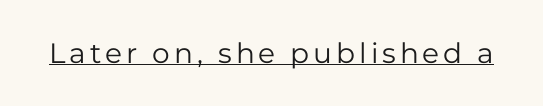
Q: Is the text bold? A: No.
Q: Is the text italic (slanted)? A: No, it is upright.
Q: Is the typeface a serif or a sans-serif typeface? A: Sans-serif.
Q: Is the text underlined? A: Yes.
Q: Width (condensed, normal, or wide)? A: Normal.
Q: Stroke contrast? A: Low.
Q: x-height? A: Medium.
Q: Monospaced? A: No.
